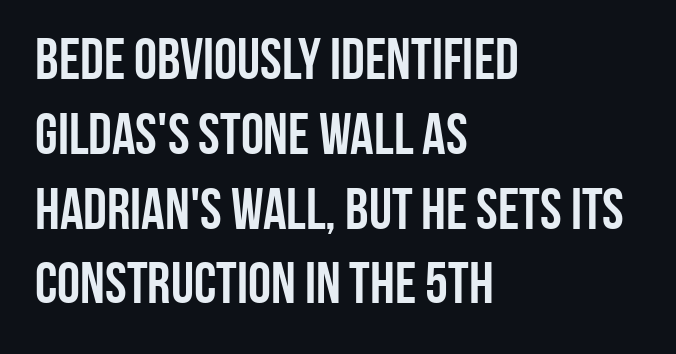
{"serif": "no", "italic": "no", "bold": "yes", "weight": "semibold", "width": "condensed", "stroke_contrast": "low", "x_height": "large", "monospaced": "no", "underline": "no", "align": "left", "line_spacing": "normal", "line_spacing_ratio": 1.29, "letter_spacing": "normal", "letter_spacing_em": 0.0, "glyph_px": 58}
